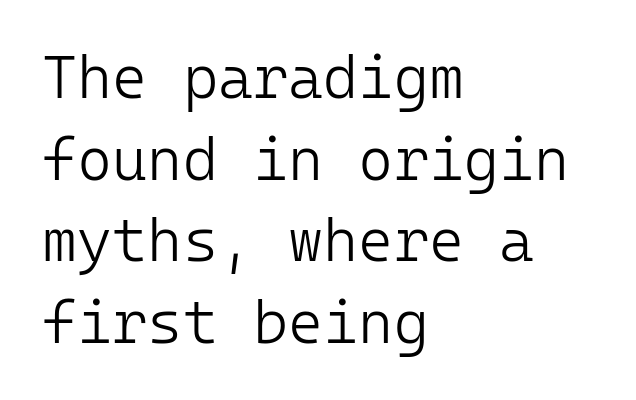
Every character here occupies the same horizontal width, giving the sample a typewriter-like rhythm. The type family on display is of the sans-serif kind. The line-height multiplier appears to be the usual default. The space beneath each line is pristine and unruled.
